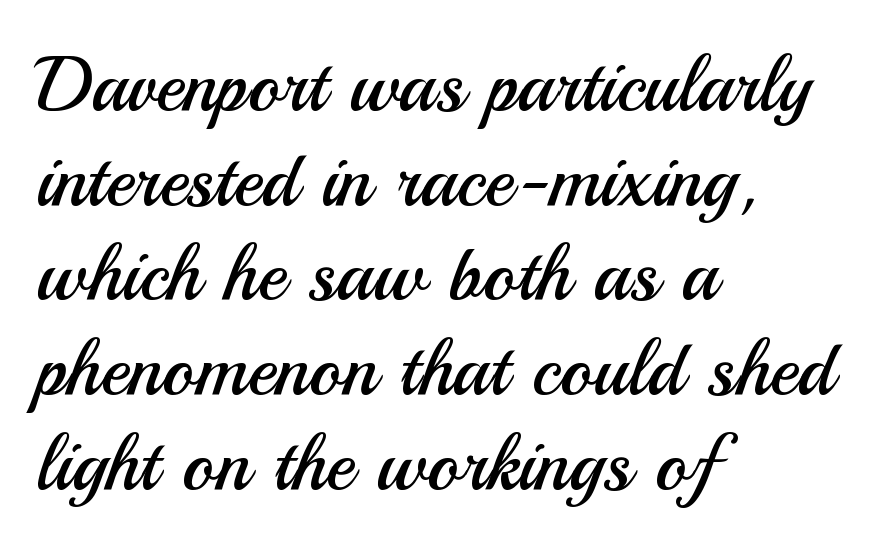
How are the letters spaced? Ordinarily, with no added tracking. The strokes carry an ordinary text weight at most. The words here are not underlined. The font family rendered here belongs to the sans-serif group. Do the characters align in a grid? No, the font is proportional.
